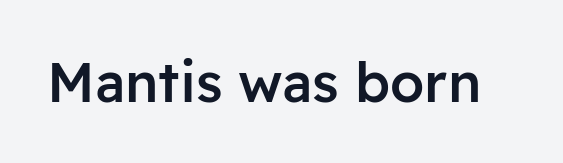
{"serif": "no", "italic": "no", "bold": "semi", "weight": "semibold", "width": "normal", "stroke_contrast": "low", "x_height": "medium", "monospaced": "no", "underline": "no", "letter_spacing": "normal", "letter_spacing_em": 0.0, "glyph_px": 55}
